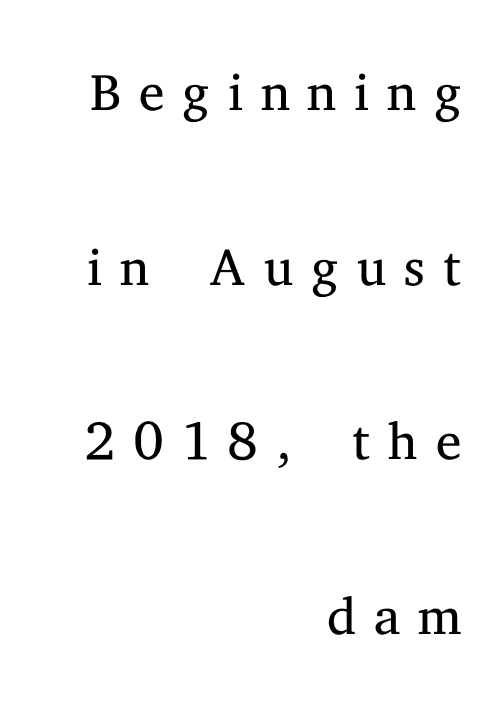
Q: Is the text bold? A: No.
Q: Is the text italic (slanted)? A: No, it is upright.
Q: Is the typeface a serif or a sans-serif typeface? A: Serif.
Q: Is the text underlined? A: No.
Q: How is the paragraph aligned? A: Right-aligned.
Q: Is the spacing between letters normal or unusually wide? A: Unusually wide.
Q: Is the spacing between lines tight, normal or loose? A: Loose.
Q: Width (condensed, normal, or wide)? A: Normal.
Q: Stroke contrast? A: Medium.
Q: x-height? A: Medium.
Q: Monospaced? A: No.
